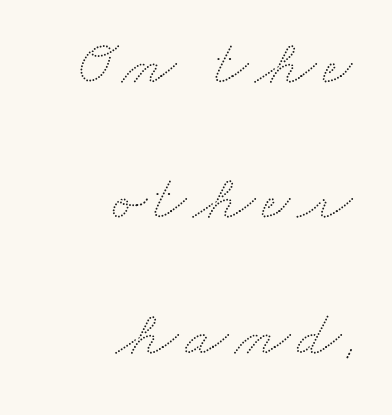
No word sits above an underline. Regarding leading, the lines here are spaced well apart. Is this a fixed-width face? No — the glyphs have proportional, varying widths. The typesetter chose a ragged-left arrangement here.
